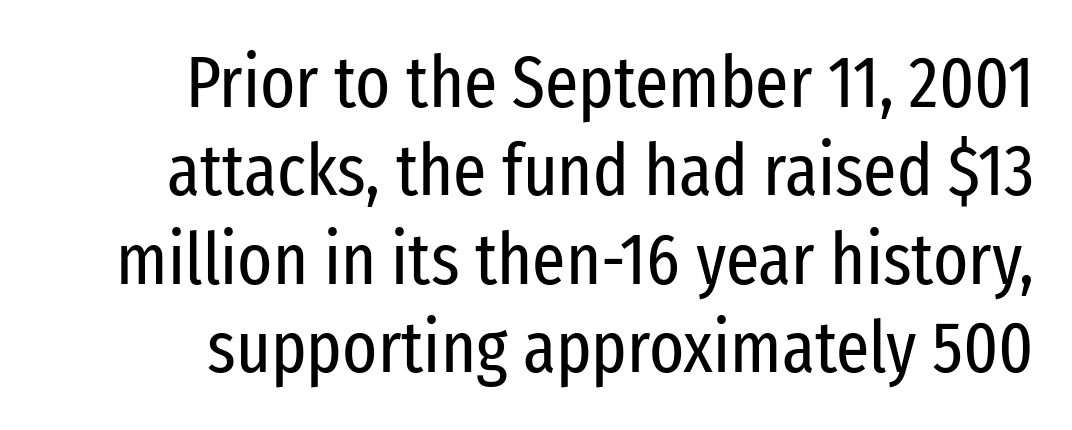
Q: Is the text bold? A: No.
Q: Is the text italic (slanted)? A: No, it is upright.
Q: Is the typeface a serif or a sans-serif typeface? A: Sans-serif.
Q: Is the text underlined? A: No.
Q: Is the spacing between letters normal or unusually wide? A: Normal.
Q: Width (condensed, normal, or wide)? A: Condensed.
Q: Stroke contrast? A: Low.
Q: x-height? A: Medium.
Q: Monospaced? A: No.
